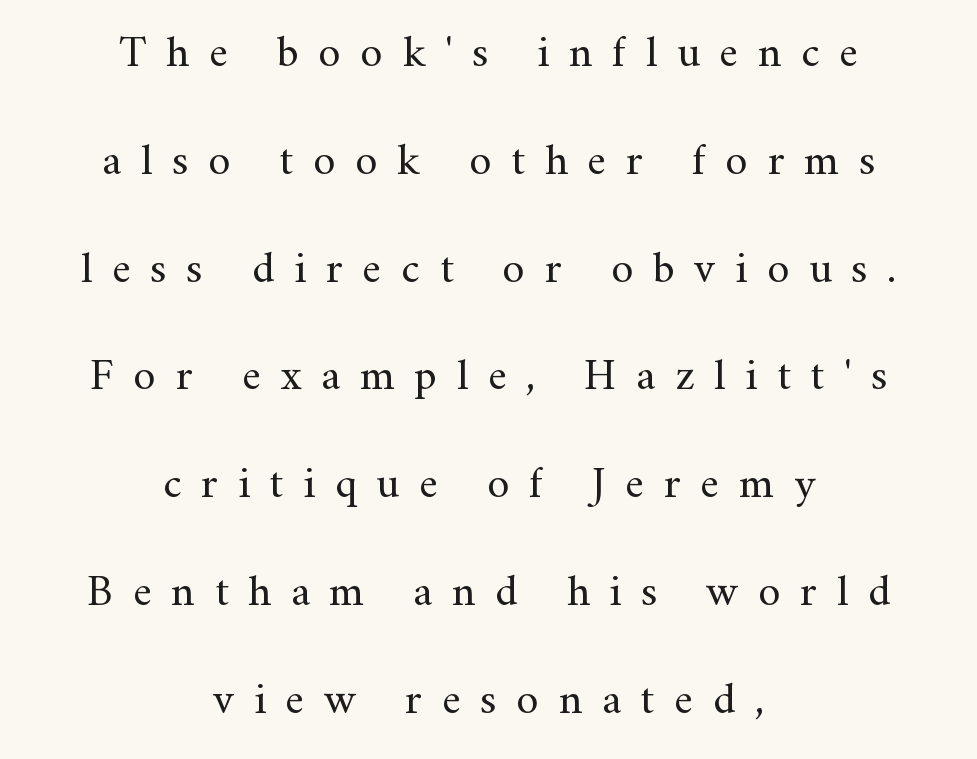
Q: Is the text bold? A: No.
Q: Is the text italic (slanted)? A: No, it is upright.
Q: Is the typeface a serif or a sans-serif typeface? A: Serif.
Q: Is the text underlined? A: No.
Q: How is the paragraph aligned? A: Centered.
Q: Is the spacing between letters normal or unusually wide? A: Unusually wide.
Q: Is the spacing between lines tight, normal or loose? A: Loose.
Q: Width (condensed, normal, or wide)? A: Normal.
Q: Stroke contrast? A: Medium.
Q: x-height? A: Small.
Q: Monospaced? A: No.
